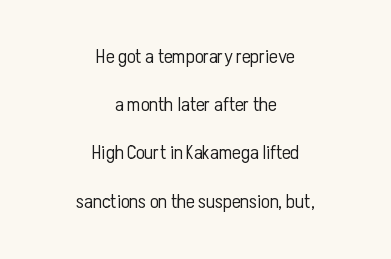
Loosely led — the rows are spread out. One-word summary of the alignment: center. You can tell it's not italic because the verticals are truly vertical. Each word holds together tightly as a unit, with standard inter-letter gaps. The specimen omits any rule beneath the text block's lines. This is not heavy type; no bold has been used.
